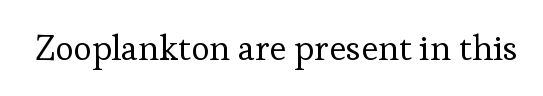
{"serif": "yes", "italic": "no", "bold": "no", "weight": "regular", "width": "normal", "stroke_contrast": "low", "x_height": "medium", "monospaced": "no", "underline": "no", "letter_spacing": "normal", "letter_spacing_em": 0.0, "glyph_px": 35}
